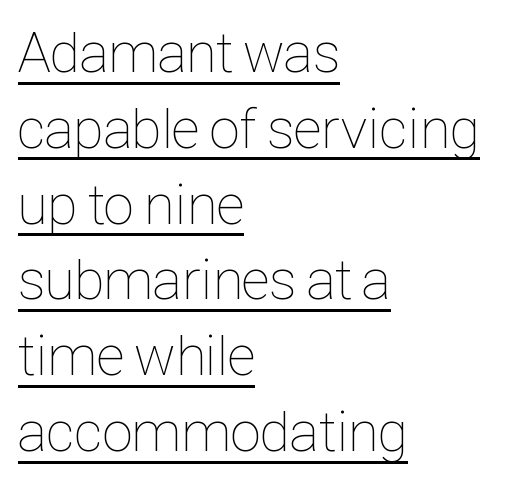
This is the regular roman posture of the typeface. Glyph-to-glyph distance matches everyday printed text. The rows are spaced the way most documents space them. The face used here is proportionally spaced, like ordinary book or web type. You can see a thin bar hugging the bottom of the glyphs.
